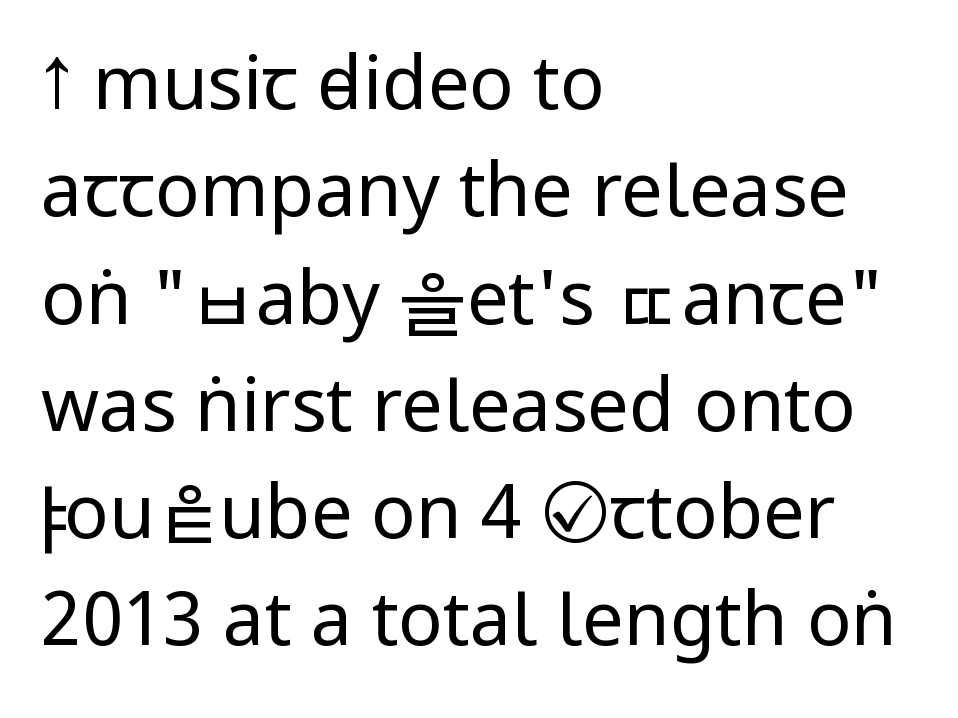
{"serif": "no", "italic": "no", "bold": "no", "weight": "regular", "width": "condensed", "stroke_contrast": "low", "underline": "no", "align": "left", "line_spacing": "normal", "line_spacing_ratio": 1.45, "letter_spacing": "normal", "letter_spacing_em": 0.0, "glyph_px": 74}
